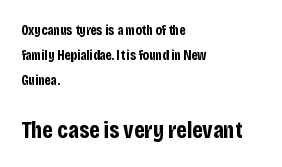
{"italic": "no", "bold": "yes", "underline": "no", "align": "left", "line_spacing_ratio": 1.79, "letter_spacing": "normal", "letter_spacing_em": 0.0, "larger_block": "second", "size_ratio": 1.71, "glyph_px": 24}
